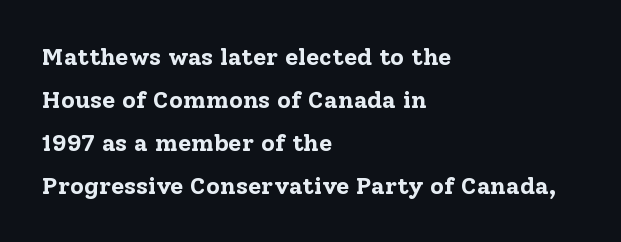
The image shows 24 px bold type, upright; set left-aligned, line spacing 1.79x, normal letter spacing, not underlined.
